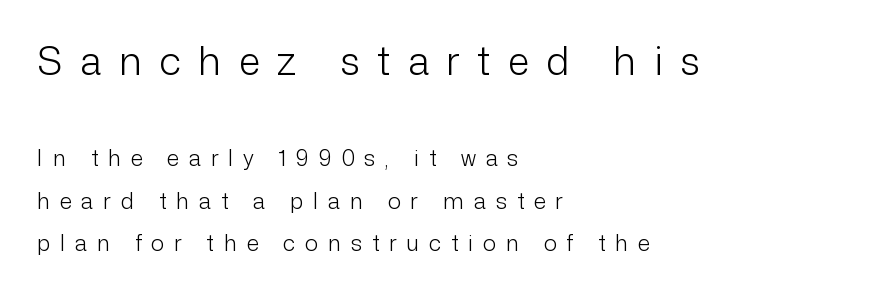
These lines are composed in type without serifs. No heavy texture on the line: the type isn't bold. Is the lower block the larger one? No — the upper block carries the bigger type. Decoration check: the copy has no underline.
